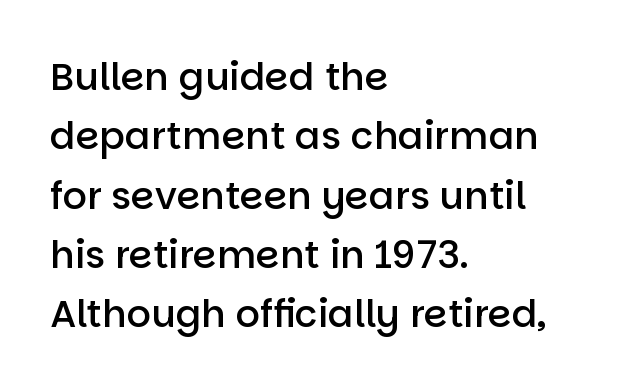
The image shows 38 px semibold sans-serif type, upright; set left-aligned, normal line spacing (1.56x), normal letter spacing, not underlined; low stroke contrast and a large x-height.
